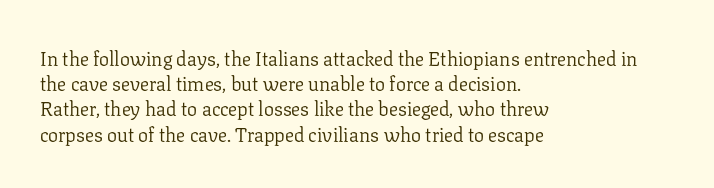
The image shows 20 px text type, upright; set left-aligned, normal line spacing (1.26x), normal letter spacing, not underlined.
